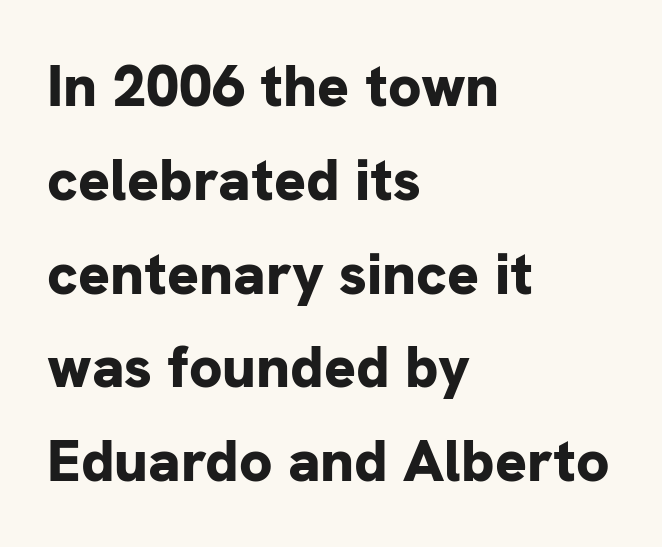
The passage shown is not underscored anywhere. Spacing between characters is what you'd get straight out of the box. Typeset ragged right — the left edge is the straight one. The passage shown is typed in a proportional face where columns would drift.
